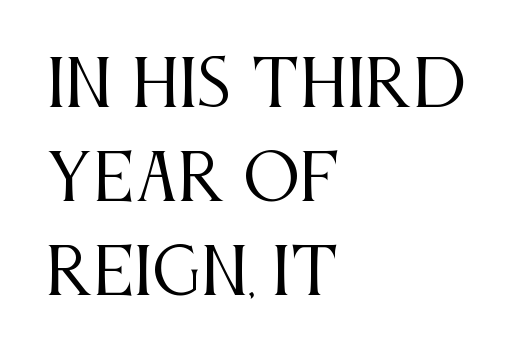
The image shows 63 px regular-weight, condensed serif type, upright; set left-aligned, normal line spacing (1.49x), normal letter spacing, not underlined; medium stroke contrast and a large x-height.
